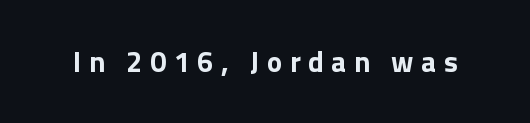
{"serif": "no", "italic": "no", "width": "normal", "stroke_contrast": "low", "x_height": "medium", "monospaced": "no", "underline": "no", "letter_spacing": "wide", "letter_spacing_em": 0.26, "glyph_px": 29}
